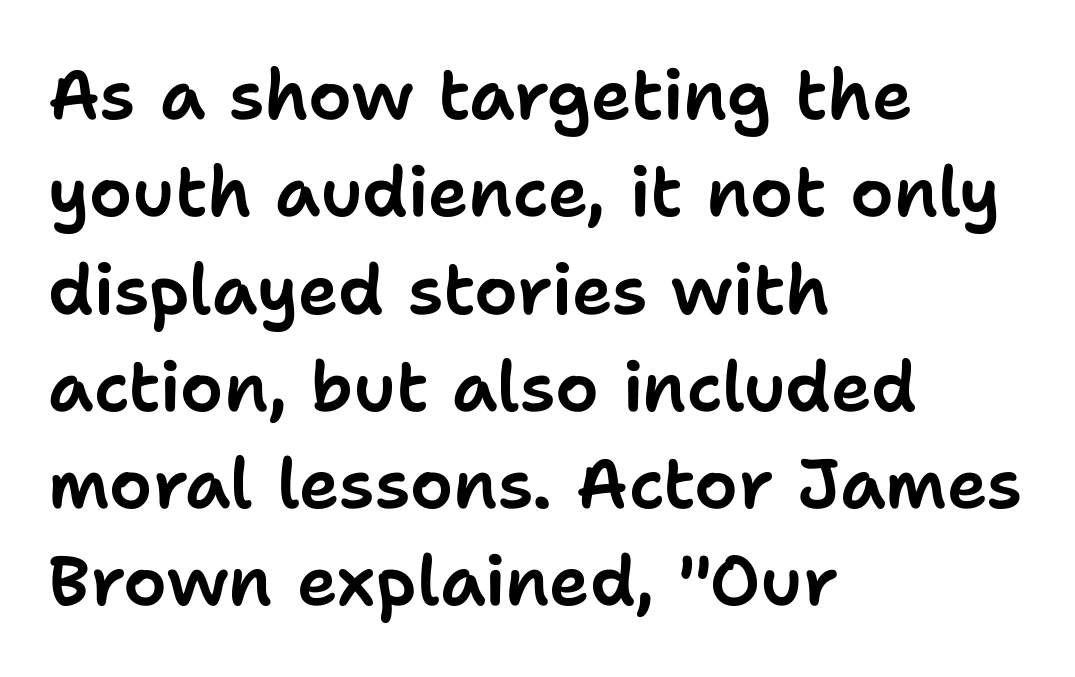
The image shows 69 px sans-serif type, upright; set left-aligned, normal line spacing (1.41x), normal letter spacing, not underlined; low stroke contrast and a medium x-height.
